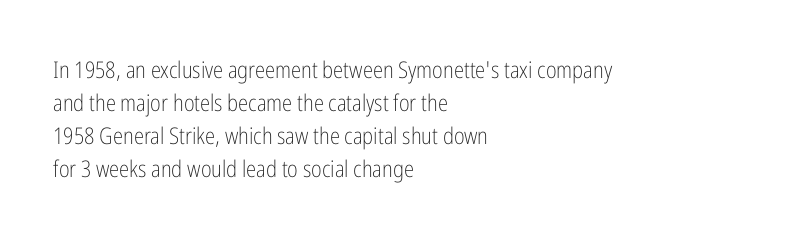
Q: Is the text bold? A: No.
Q: Is the text italic (slanted)? A: No, it is upright.
Q: Is the text underlined? A: No.
Q: How is the paragraph aligned? A: Left-aligned.
Q: Is the spacing between letters normal or unusually wide? A: Normal.
Q: Is the spacing between lines tight, normal or loose? A: Normal.
